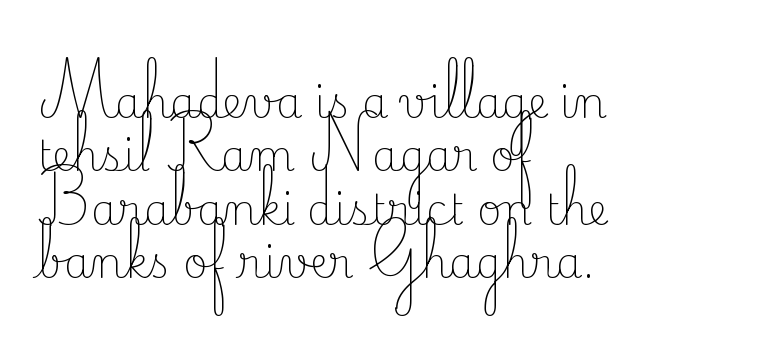
The typeface chosen for these lines features serifs. Nobody touched the tracking dial on this one. The space beneath each line is pristine and unruled. This rendering uses left alignment, leaving the right contour irregular. Spacing verdict: proportional, widths tailored to each character. Summary of vertical rhythm: regular, with standard interline spacing.
